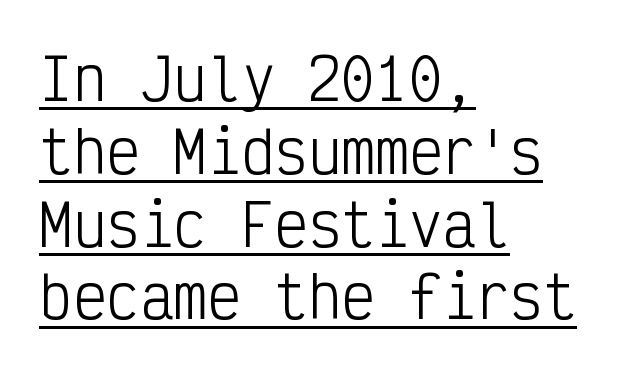
This sample uses an upright cut, with every glyph sitting square on the baseline. Line beginnings align vertically; line endings do not. This is underlined copy, the kind a proofreader might mark for attention. Is the stroke heavy? The answer is a plain regular-or-lighter. Spacing verdict: monospaced, one width for all characters.
